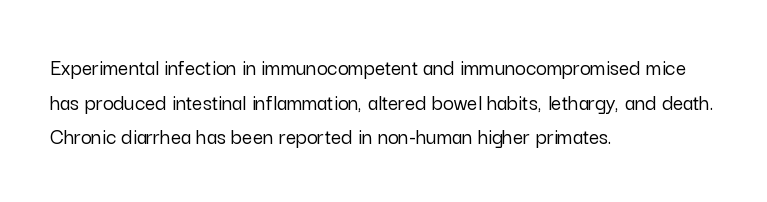
Students, observe: this is what conventionally led text looks like. Has an underline been added? It has not. Words appear dense and cohesive because spacing is normal. If you drew a ruler down the left edge, every line would touch it.
